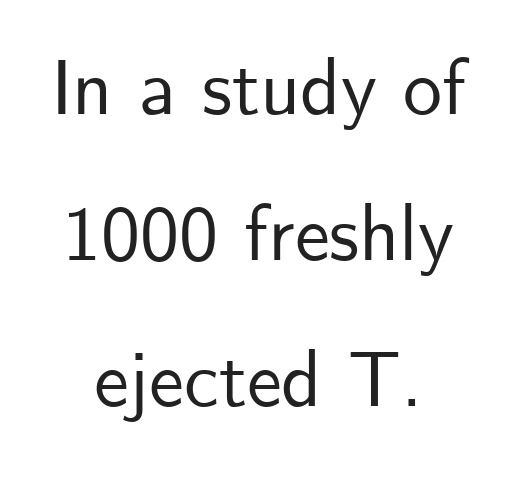
The image shows 78 px sans-serif type, upright; set centered, line spacing 1.87x, normal letter spacing, not underlined; low stroke contrast and a small x-height.
